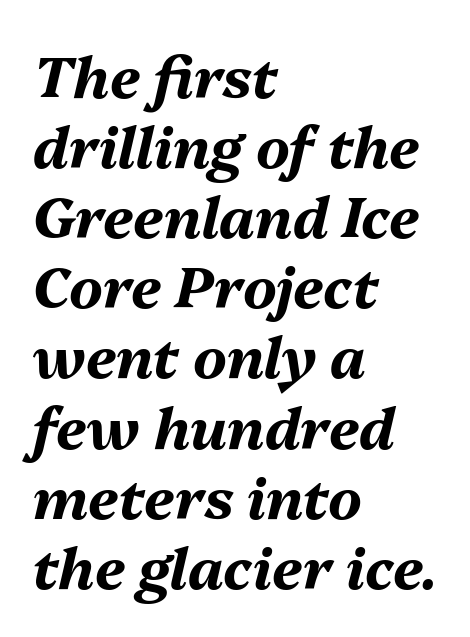
Proportional: the letters do not fall into vertical columns. One-word summary of the alignment: left. The typography opts for an oblique posture over an upright one. The face used here has the dense, thick strokes of a bold.
